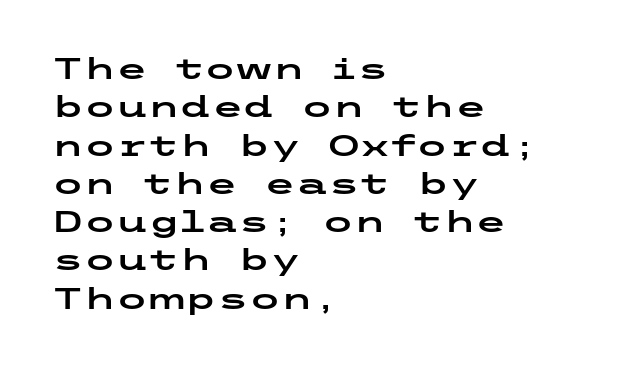
The image shows 29 px wide sans-serif type, upright; set left-aligned, normal line spacing (1.32x), normal letter spacing, not underlined; low stroke contrast and a medium x-height.
